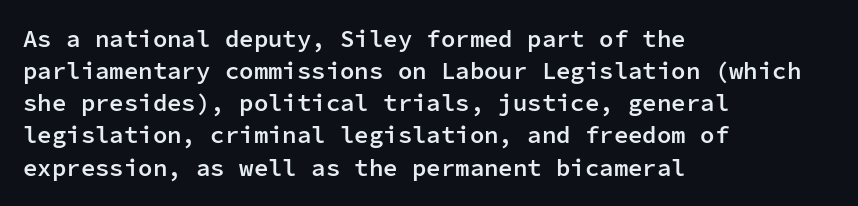
The string is rendered with underlining switched off. Stroke thickness is moderately raised; the sample reads as semibold. Tracking here is standard; glyphs follow each other at the usual distance. The block of text has a typical density, with ordinary space between rows.
